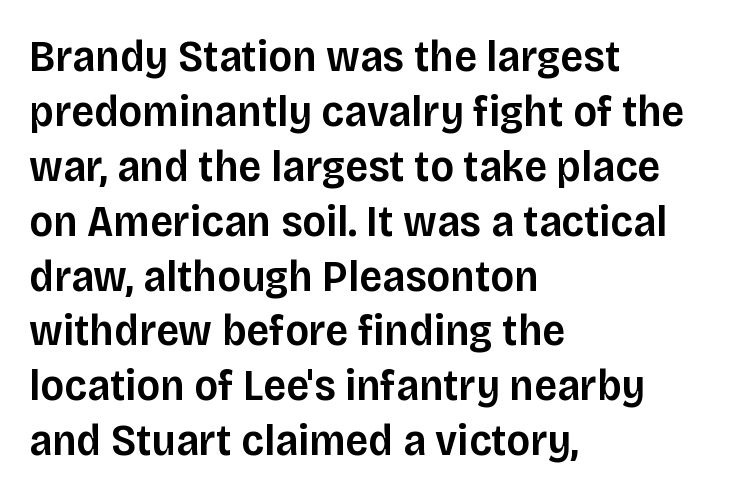
The image shows 45 px semibold sans-serif type, upright; set left-aligned, line spacing 1.22x, normal letter spacing, not underlined; low stroke contrast and a large x-height.
